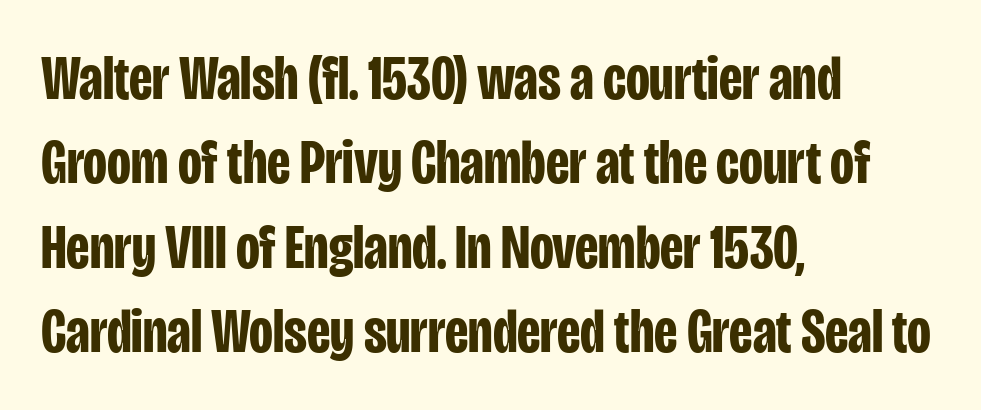
Honestly, the row spacing looks completely unremarkable. Tracking here is standard; glyphs follow each other at the usual distance. The rendering uses natural spacing where letterforms have individual widths. A student would call this left alignment; a typographer would say flush left, rag right.
